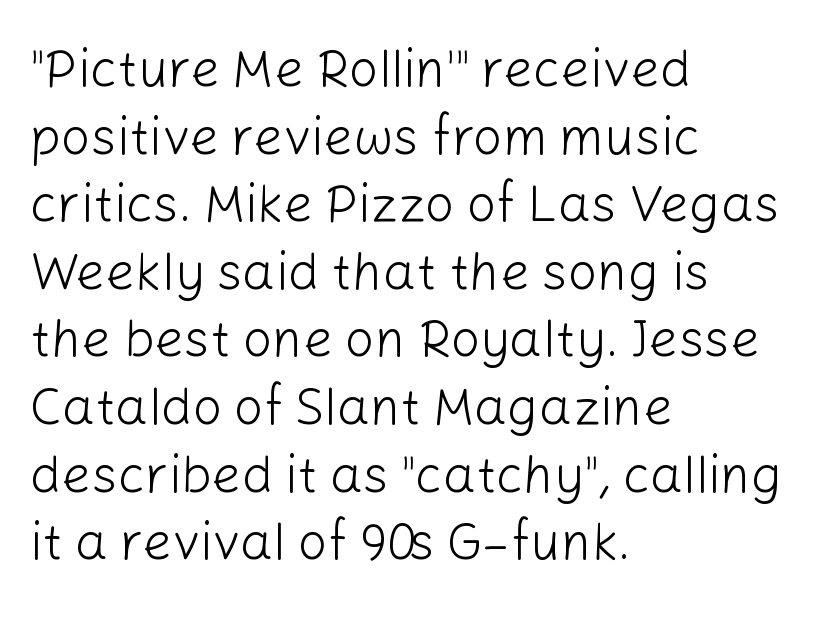
{"serif": "no", "italic": "no", "bold": "no", "weight": "light", "width": "normal", "stroke_contrast": "low", "x_height": "medium", "monospaced": "no", "underline": "no", "align": "left", "line_spacing": "normal", "line_spacing_ratio": 1.3, "letter_spacing": "normal", "letter_spacing_em": 0.0, "glyph_px": 52}
